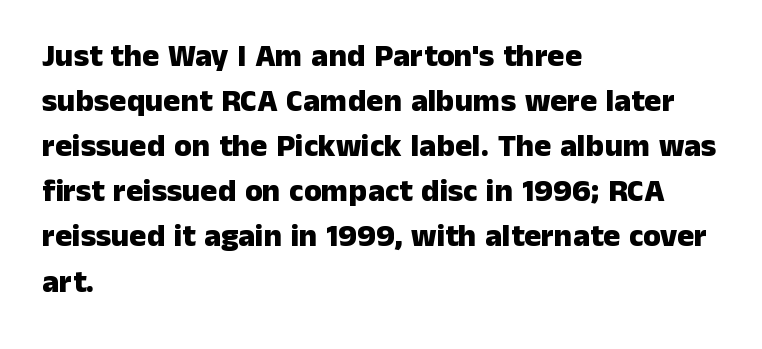
The image shows 32 px heavy sans-serif type, upright; set left-aligned, normal line spacing (1.41x), normal letter spacing, not underlined; low stroke contrast and a medium x-height.
